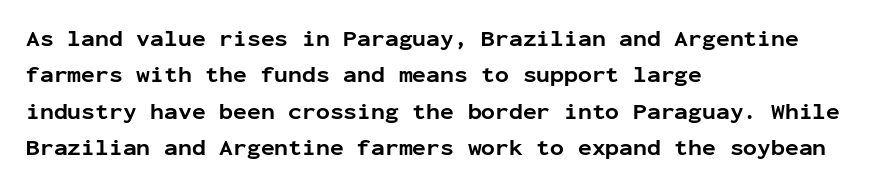
Q: Is the text bold? A: Yes.
Q: Is the text italic (slanted)? A: No, it is upright.
Q: Is the text underlined? A: No.
Q: How is the paragraph aligned? A: Left-aligned.
Q: Is the spacing between letters normal or unusually wide? A: Normal.
Q: Is the spacing between lines tight, normal or loose? A: Normal.
